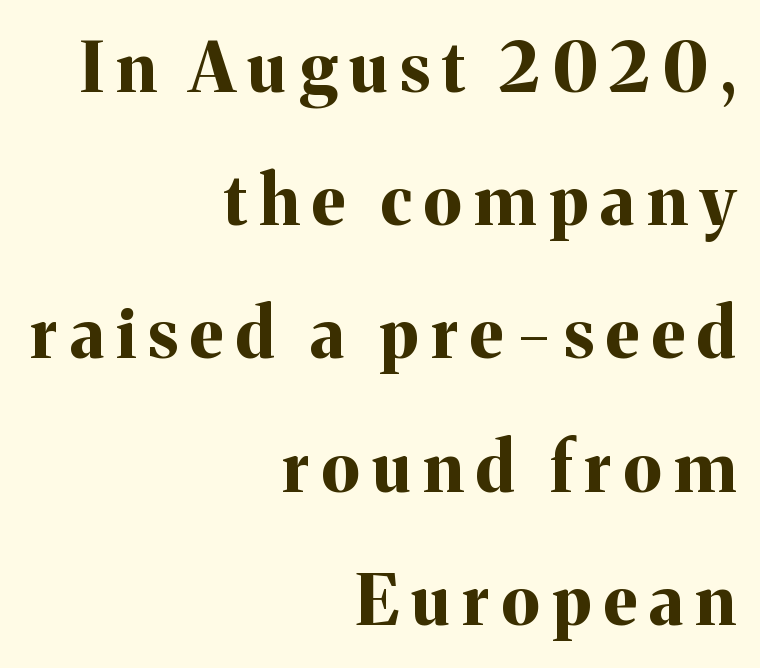
Q: Is the text bold? A: Yes.
Q: Is the text italic (slanted)? A: No, it is upright.
Q: Is the typeface a serif or a sans-serif typeface? A: Serif.
Q: Is the text underlined? A: No.
Q: How is the paragraph aligned? A: Right-aligned.
Q: Is the spacing between lines tight, normal or loose? A: Loose.
Q: Width (condensed, normal, or wide)? A: Normal.
Q: Stroke contrast? A: Medium.
Q: x-height? A: Medium.
Q: Monospaced? A: No.
